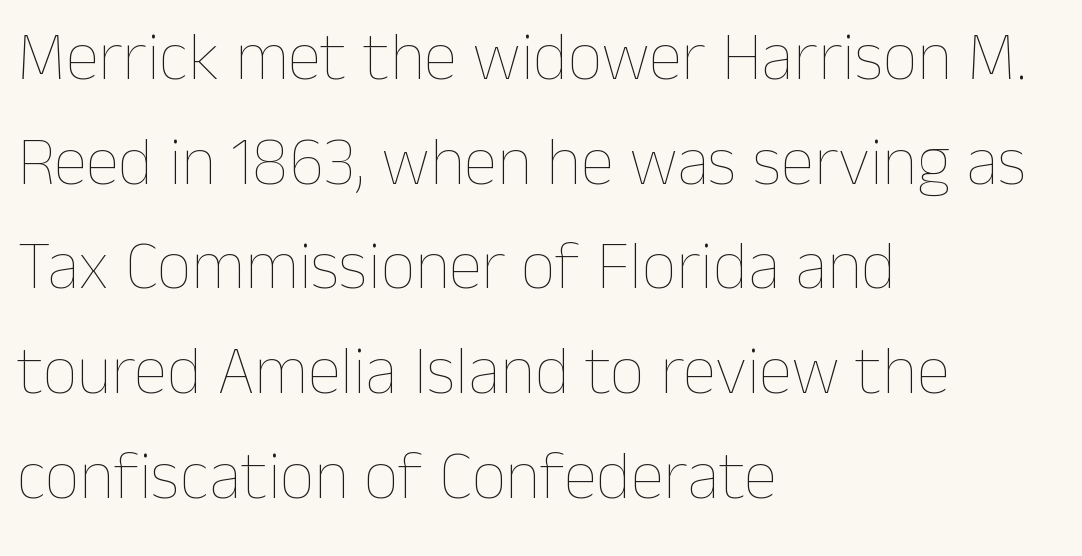
{"italic": "no", "bold": "no", "weight": "thin", "width": "normal", "stroke_contrast": "low", "x_height": "medium", "monospaced": "no", "underline": "no", "align": "left", "line_spacing": "normal", "line_spacing_ratio": 1.54, "letter_spacing": "normal", "letter_spacing_em": 0.0, "glyph_px": 68}
